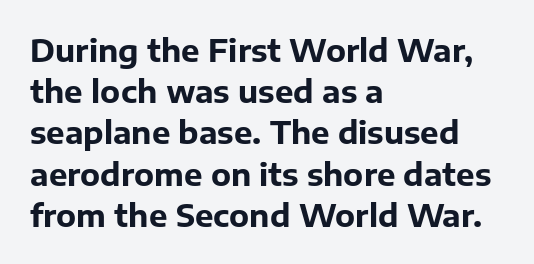
{"serif": "no", "italic": "no", "bold": "yes", "weight": "bold", "width": "normal", "stroke_contrast": "low", "x_height": "medium", "monospaced": "no", "underline": "no", "align": "left", "line_spacing": "normal", "line_spacing_ratio": 1.33, "letter_spacing": "normal", "letter_spacing_em": 0.0, "glyph_px": 31}
